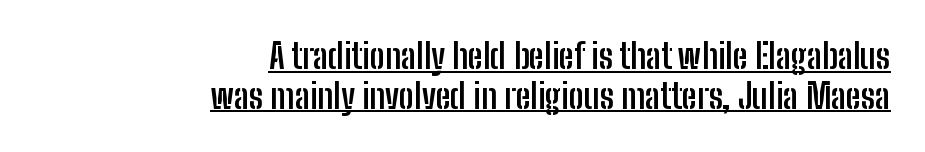
Q: Is the text bold? A: Yes.
Q: Is the text italic (slanted)? A: No, it is upright.
Q: Is the typeface a serif or a sans-serif typeface? A: Sans-serif.
Q: Is the text underlined? A: Yes.
Q: How is the paragraph aligned? A: Right-aligned.
Q: Is the spacing between letters normal or unusually wide? A: Normal.
Q: Width (condensed, normal, or wide)? A: Condensed.
Q: Stroke contrast? A: Low.
Q: x-height? A: Medium.
Q: Monospaced? A: No.
